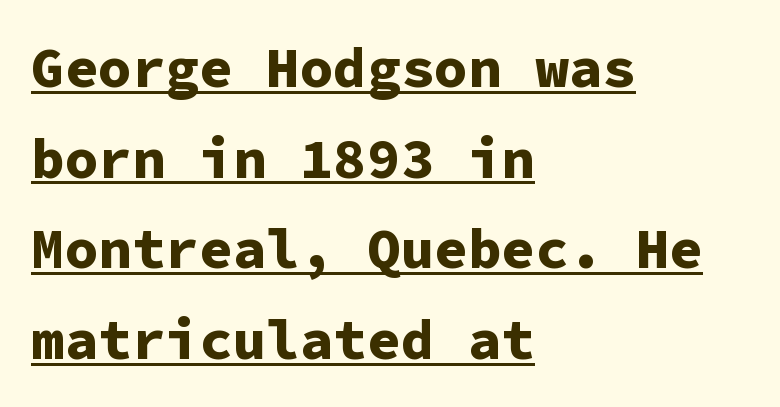
Q: Is the text bold? A: Yes.
Q: Is the text italic (slanted)? A: No, it is upright.
Q: Is the typeface a serif or a sans-serif typeface? A: Sans-serif.
Q: Is the text underlined? A: Yes.
Q: How is the paragraph aligned? A: Left-aligned.
Q: Is the spacing between letters normal or unusually wide? A: Normal.
Q: Is the spacing between lines tight, normal or loose? A: Normal.
Q: Width (condensed, normal, or wide)? A: Normal.
Q: Stroke contrast? A: Low.
Q: x-height? A: Medium.
Q: Monospaced? A: Yes.
